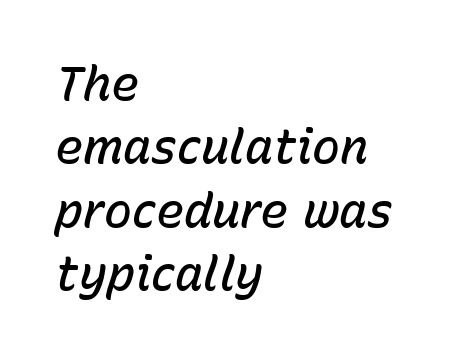
{"italic": "yes", "lean": "right", "slant_degrees": 15, "bold": "semi", "weight": "semibold", "width": "normal", "stroke_contrast": "low", "x_height": "medium", "monospaced": "no", "underline": "no", "align": "left", "line_spacing": "normal", "line_spacing_ratio": 1.35, "letter_spacing": "normal", "letter_spacing_em": 0.0, "glyph_px": 47}
